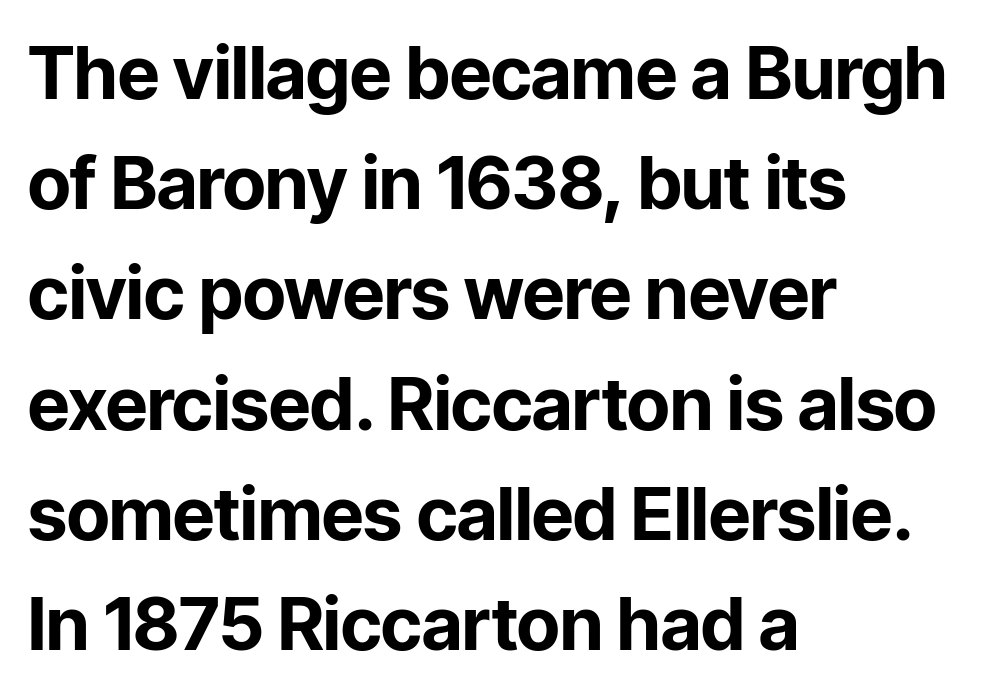
Q: Is the text bold? A: Yes.
Q: Is the text italic (slanted)? A: No, it is upright.
Q: Is the typeface a serif or a sans-serif typeface? A: Sans-serif.
Q: Is the text underlined? A: No.
Q: How is the paragraph aligned? A: Left-aligned.
Q: Is the spacing between letters normal or unusually wide? A: Normal.
Q: Is the spacing between lines tight, normal or loose? A: Normal.
Q: Width (condensed, normal, or wide)? A: Normal.
Q: Stroke contrast? A: Low.
Q: x-height? A: Medium.
Q: Monospaced? A: No.
